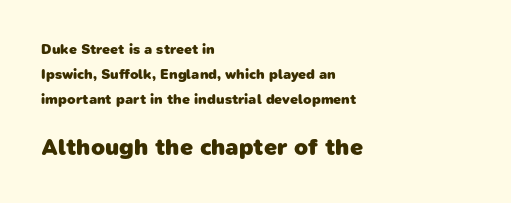
{"bold": "yes", "underline": "no", "align": "left", "line_spacing_ratio": 1.78, "letter_spacing": "normal", "letter_spacing_em": 0.0, "larger_block": "second", "size_ratio": 1.64, "glyph_px": 23}
